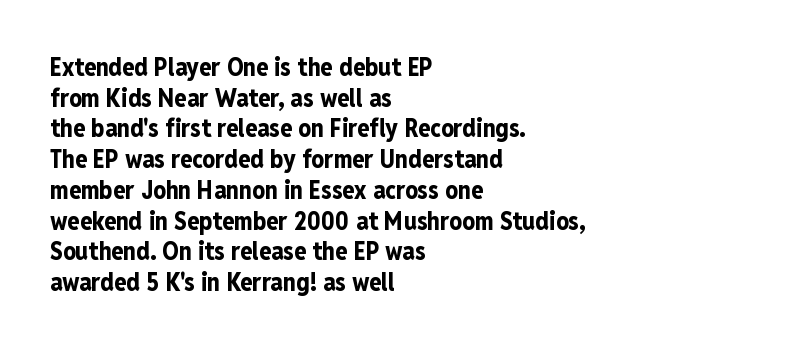
{"italic": "no", "bold": "yes", "underline": "no", "align": "left", "line_spacing_ratio": 1.23, "letter_spacing": "normal", "letter_spacing_em": 0.0, "glyph_px": 25}
